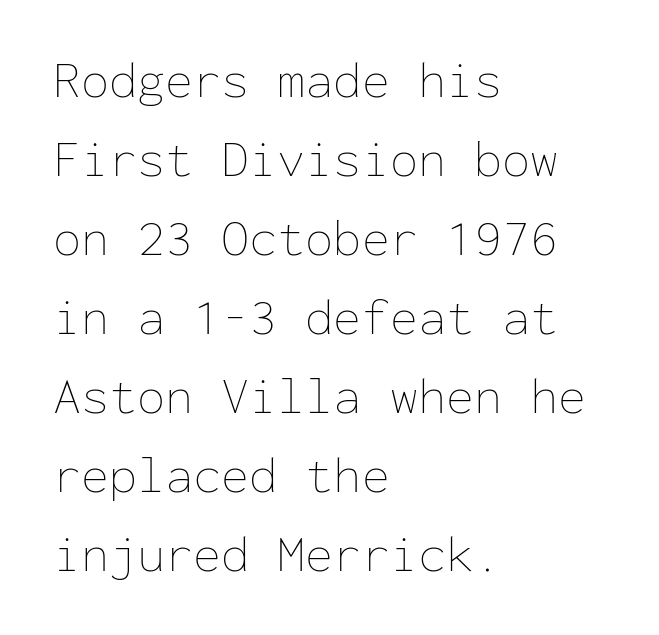
{"italic": "no", "bold": "no", "weight": "thin", "width": "normal", "stroke_contrast": "low", "x_height": "medium", "monospaced": "yes", "underline": "no", "align": "left", "line_spacing": "normal", "line_spacing_ratio": 1.55, "letter_spacing": "normal", "letter_spacing_em": 0.0, "glyph_px": 51}
